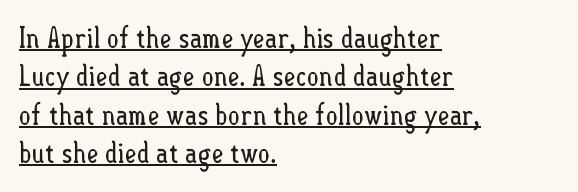
The image shows 29 px regular-weight, condensed type, upright; set left-aligned, normal line spacing (1.32x), normal letter spacing, underlined; low stroke contrast and a small x-height.
